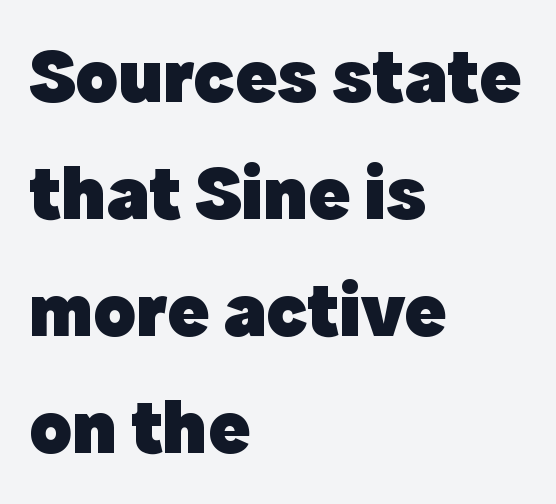
{"serif": "no", "italic": "no", "bold": "yes", "weight": "heavy", "width": "normal", "x_height": "medium", "monospaced": "no", "underline": "no", "align": "left", "line_spacing": "normal", "line_spacing_ratio": 1.5, "letter_spacing": "normal", "letter_spacing_em": 0.0, "glyph_px": 78}
